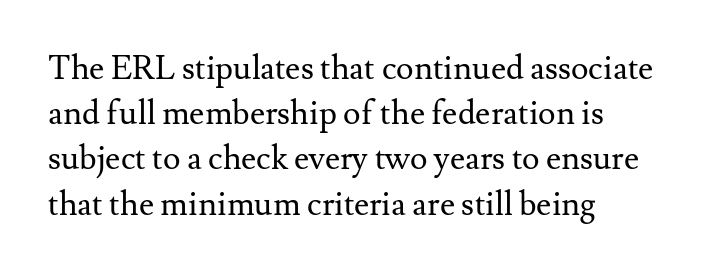
Each word holds together tightly as a unit, with standard inter-letter gaps. Notice how descenders clear the ascenders below comfortably — that's standard leading. The specimen reads as upright at a glance. Varying glyph widths throughout — classic text-font behaviour. Heft: none added — not bold.
